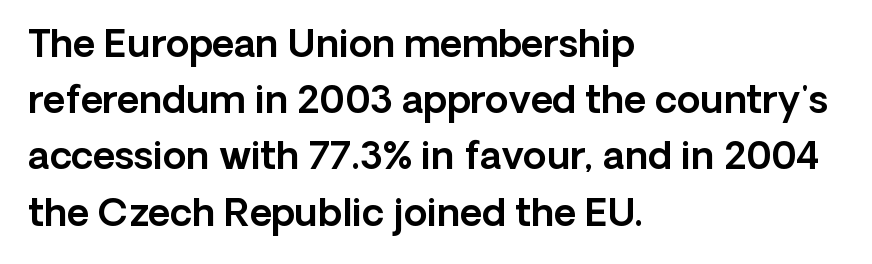
Q: Is the text italic (slanted)? A: No, it is upright.
Q: Is the typeface a serif or a sans-serif typeface? A: Sans-serif.
Q: Is the text underlined? A: No.
Q: How is the paragraph aligned? A: Left-aligned.
Q: Is the spacing between letters normal or unusually wide? A: Normal.
Q: Is the spacing between lines tight, normal or loose? A: Normal.
Q: Width (condensed, normal, or wide)? A: Normal.
Q: x-height? A: Medium.
Q: Monospaced? A: No.
